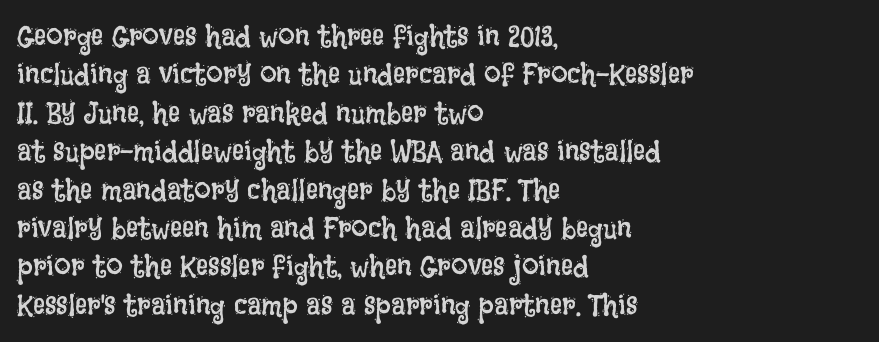
What stands out about the letter spacing? Nothing — it is the standard amount. The letterforms sit at book weight or below. Quick note: interline space is typical. Quick note: underline off.
